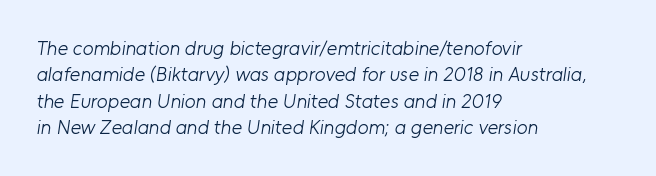
The image shows 20 px text type; set left-aligned, normal line spacing (1.32x), normal letter spacing, not underlined.
